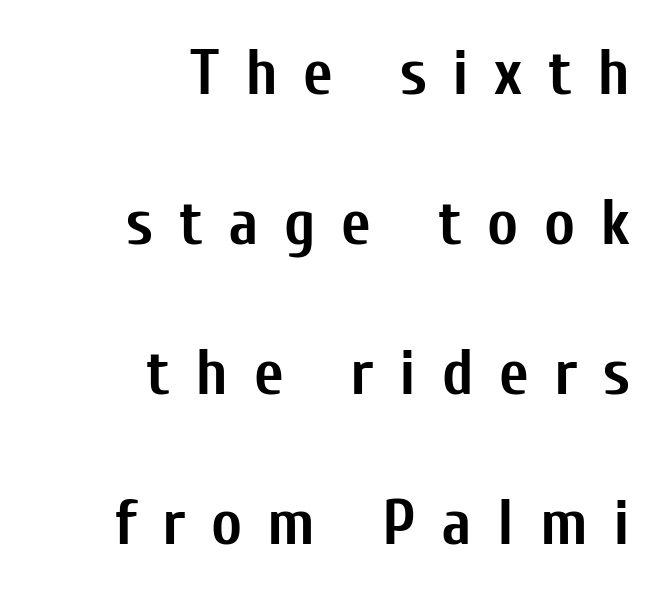
Q: Is the text bold? A: Yes.
Q: Is the text italic (slanted)? A: No, it is upright.
Q: Is the typeface a serif or a sans-serif typeface? A: Sans-serif.
Q: Is the text underlined? A: No.
Q: How is the paragraph aligned? A: Right-aligned.
Q: Is the spacing between letters normal or unusually wide? A: Unusually wide.
Q: Is the spacing between lines tight, normal or loose? A: Loose.
Q: Width (condensed, normal, or wide)? A: Condensed.
Q: Stroke contrast? A: Low.
Q: x-height? A: Medium.
Q: Monospaced? A: No.
